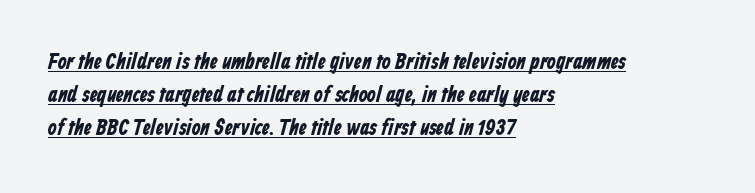
Q: Is the text bold? A: Yes.
Q: Is the text underlined? A: Yes.
Q: How is the paragraph aligned? A: Left-aligned.
Q: Is the spacing between letters normal or unusually wide? A: Normal.
Q: Is the spacing between lines tight, normal or loose? A: Normal.
